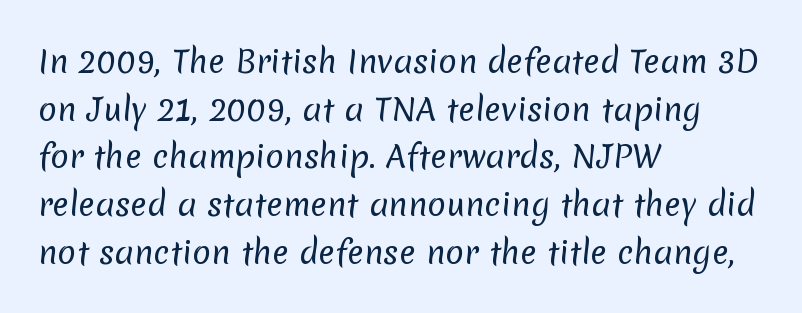
Q: Is the text bold? A: No.
Q: Is the typeface a serif or a sans-serif typeface? A: Sans-serif.
Q: Is the text underlined? A: No.
Q: How is the paragraph aligned? A: Left-aligned.
Q: Is the spacing between letters normal or unusually wide? A: Normal.
Q: Is the spacing between lines tight, normal or loose? A: Normal.
Q: Width (condensed, normal, or wide)? A: Normal.
Q: Stroke contrast? A: Low.
Q: x-height? A: Medium.
Q: Monospaced? A: No.
